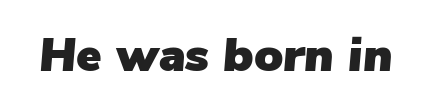
Q: Is the text italic (slanted)? A: Yes, it leans right by about 5 degrees.
Q: Is the text underlined? A: No.
Q: Is the spacing between letters normal or unusually wide? A: Normal.
Q: Width (condensed, normal, or wide)? A: Normal.
Q: Stroke contrast? A: Low.
Q: x-height? A: Medium.
Q: Monospaced? A: No.
